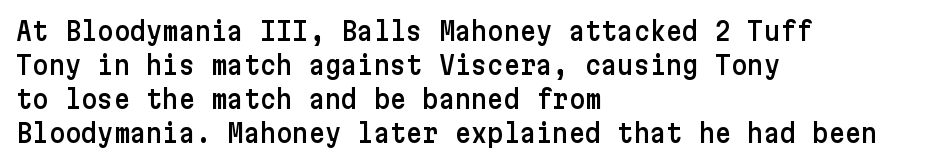
Q: Is the text italic (slanted)? A: No, it is upright.
Q: Is the text underlined? A: No.
Q: How is the paragraph aligned? A: Left-aligned.
Q: Is the spacing between letters normal or unusually wide? A: Normal.
Q: Is the spacing between lines tight, normal or loose? A: Normal.
